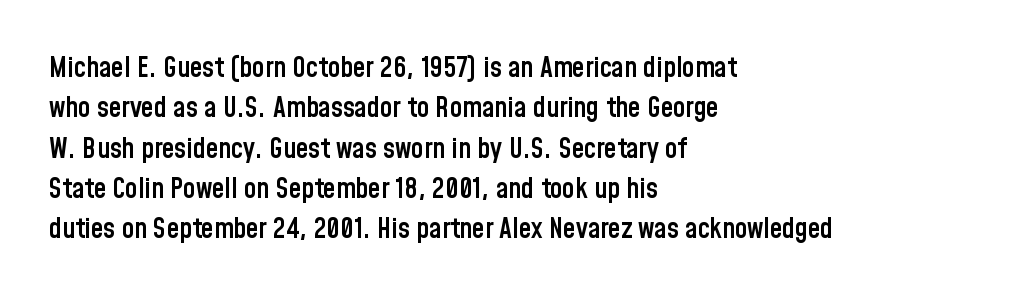
Every character sits straight up, as roman type does. Emphasis by weight is partial: semibold. The passage shown stacks its lines at a standard gap. Underlining? Definitely not there.
